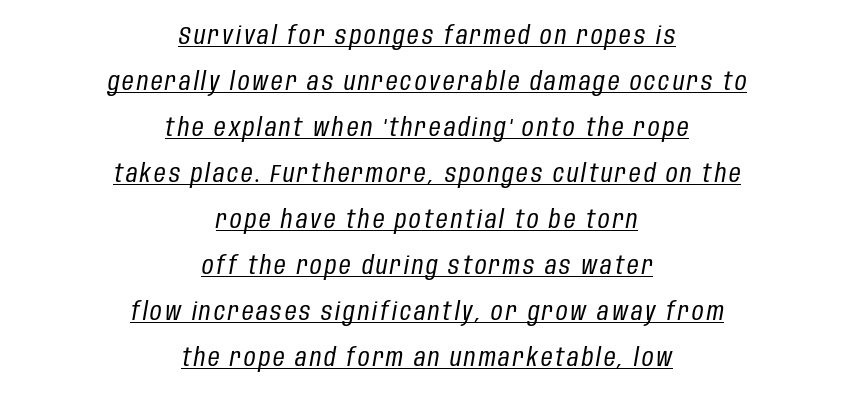
The image shows 25 px text type, italic (leaning right); set centered, line spacing 1.84x, underlined.
